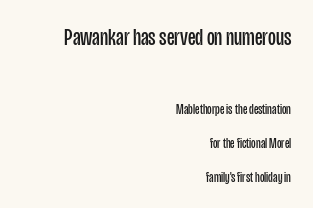
The space directly below the letters is spotless. The setting favours the right margin, as signatures and pull-quotes sometimes do. Stroke mass is kept to a normal reading level or below. The more generous point size was reserved for the upper chunk. Honestly, the letter spacing is just normal — you wouldn't notice it.
